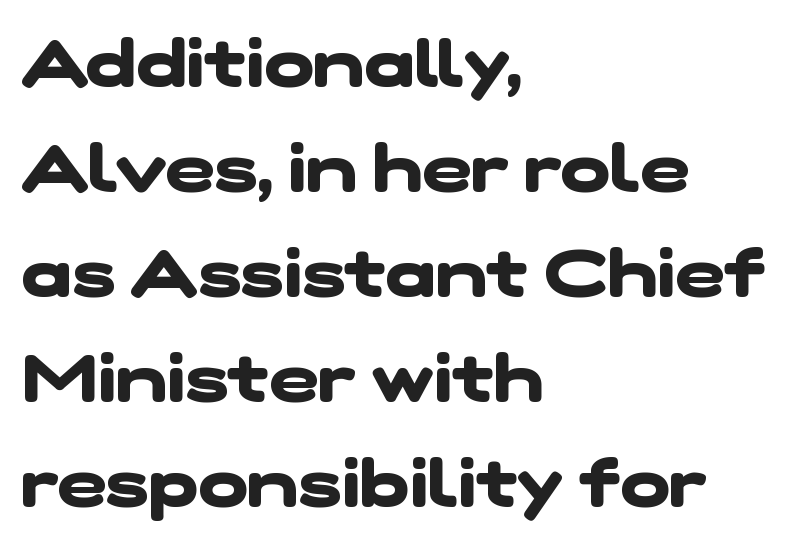
The image shows 66 px heavy, wide sans-serif type; set left-aligned, normal line spacing (1.59x), normal letter spacing, not underlined; low stroke contrast and a medium x-height.
